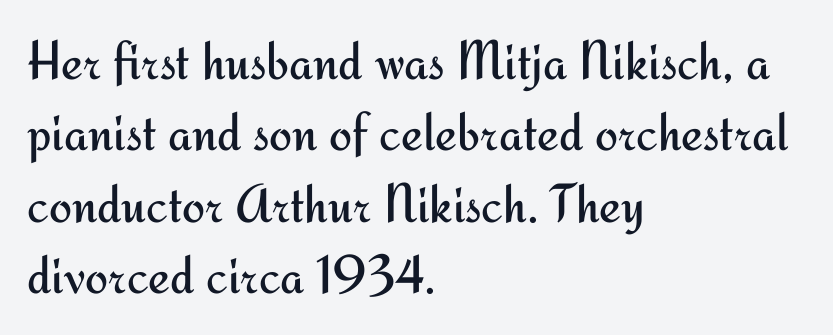
{"serif": "no", "italic": "no", "bold": "no", "weight": "regular", "width": "normal", "stroke_contrast": "medium", "x_height": "small", "monospaced": "no", "underline": "no", "align": "left", "line_spacing": "normal", "line_spacing_ratio": 1.3, "letter_spacing": "normal", "letter_spacing_em": 0.0, "glyph_px": 55}
